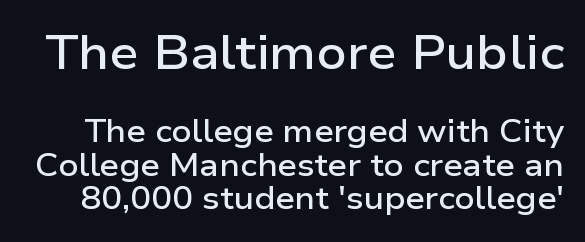
The image shows 47 px semibold, wide sans-serif type, upright; set tight line spacing (1.09x), normal letter spacing, not underlined; the first (top) block is 1.52x larger; low stroke contrast and a medium x-height.
